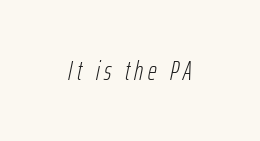
The image shows 27 px text type, italic (leaning right); set not underlined.
